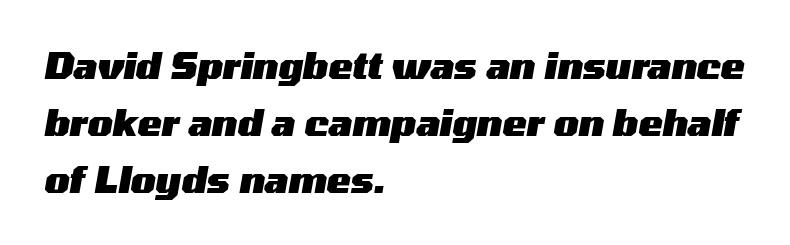
Q: Is the text bold? A: Yes.
Q: Is the text italic (slanted)? A: Yes, it leans right by about 10 degrees.
Q: Is the text underlined? A: No.
Q: How is the paragraph aligned? A: Left-aligned.
Q: Is the spacing between letters normal or unusually wide? A: Normal.
Q: Is the spacing between lines tight, normal or loose? A: Normal.
Q: Width (condensed, normal, or wide)? A: Wide.
Q: Stroke contrast? A: Medium.
Q: x-height? A: Medium.
Q: Monospaced? A: No.
